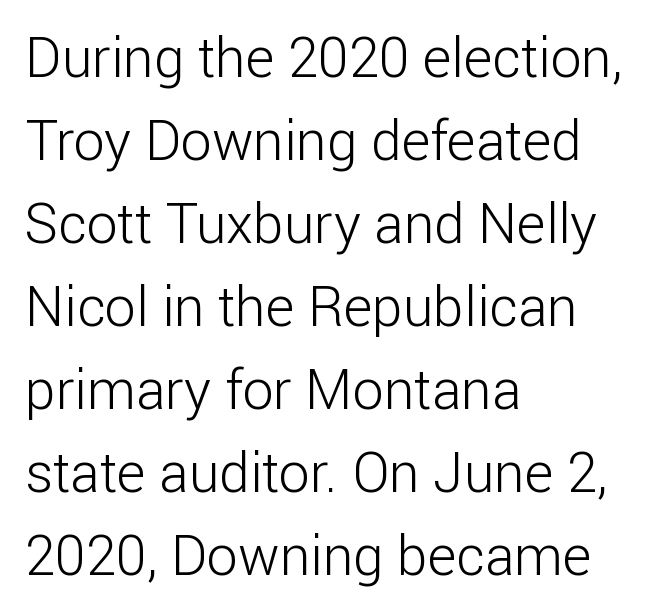
{"serif": "no", "italic": "no", "bold": "no", "weight": "light", "width": "normal", "stroke_contrast": "low", "x_height": "medium", "monospaced": "no", "underline": "no", "align": "left", "line_spacing": "normal", "line_spacing_ratio": 1.51, "letter_spacing": "normal", "letter_spacing_em": 0.0, "glyph_px": 55}
